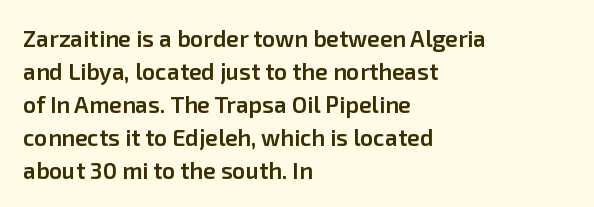
Q: Is the text bold? A: Semi-bold.
Q: Is the text italic (slanted)? A: No, it is upright.
Q: Is the text underlined? A: No.
Q: How is the paragraph aligned? A: Left-aligned.
Q: Is the spacing between letters normal or unusually wide? A: Normal.
Q: Is the spacing between lines tight, normal or loose? A: Normal.
